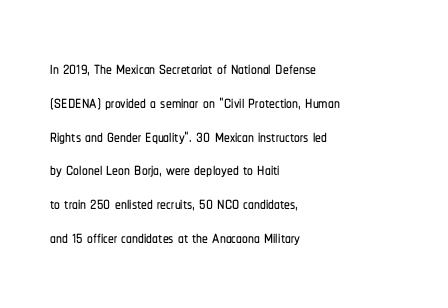
Q: Is the text italic (slanted)? A: No, it is upright.
Q: Is the text underlined? A: No.
Q: How is the paragraph aligned? A: Left-aligned.
Q: Is the spacing between letters normal or unusually wide? A: Normal.
Q: Is the spacing between lines tight, normal or loose? A: Normal.
